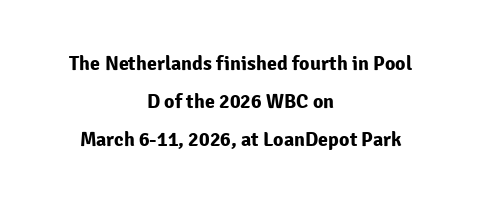
The axis of the letterforms is exactly vertical. Only glyphs here, with clear space below each row. Short and long lines alike share a common midpoint. Here the glyphs are tracked normally, forming tight word shapes. Airy leading. Compared with an ordinary text face, these strokes are far heavier — a full bold.
